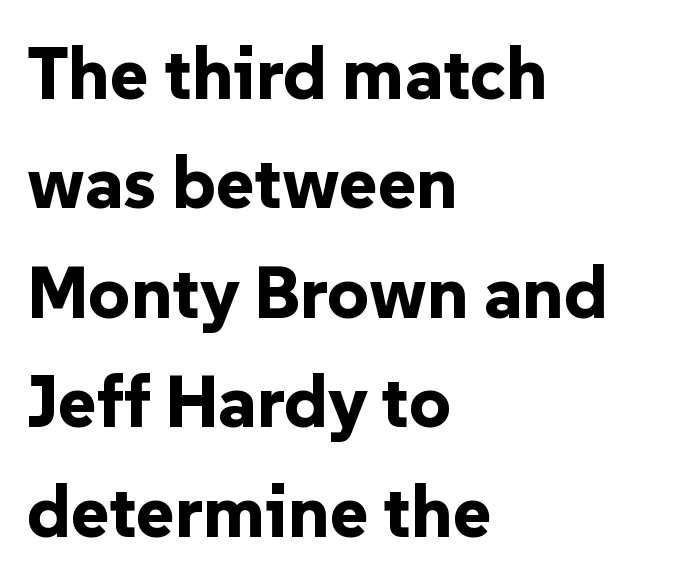
{"serif": "no", "italic": "no", "bold": "yes", "weight": "bold", "width": "normal", "stroke_contrast": "low", "x_height": "medium", "monospaced": "no", "underline": "no", "align": "left", "line_spacing": "normal", "line_spacing_ratio": 1.5, "letter_spacing": "normal", "letter_spacing_em": 0.0, "glyph_px": 73}
